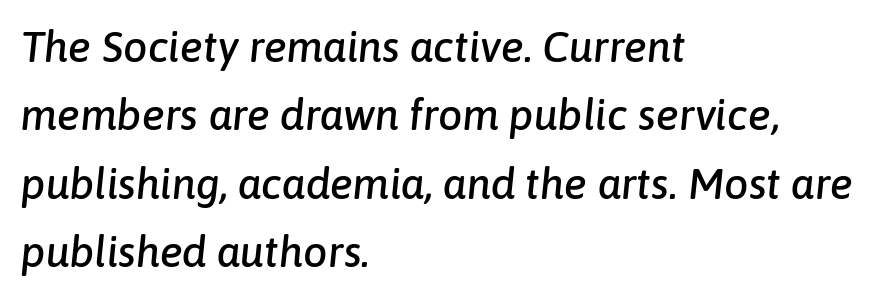
{"italic": "yes", "lean": "right", "slant_degrees": 6, "width": "normal", "stroke_contrast": "low", "x_height": "medium", "monospaced": "no", "underline": "no", "align": "left", "line_spacing": "normal", "line_spacing_ratio": 1.59, "letter_spacing": "normal", "letter_spacing_em": 0.0, "glyph_px": 43}
